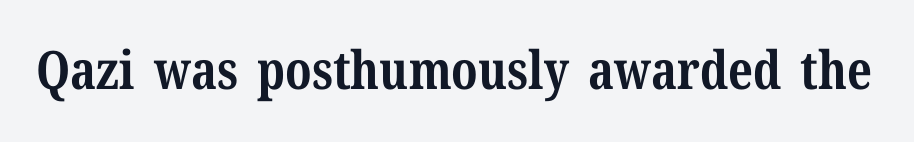
The image shows 53 px bold serif type, upright; set normal letter spacing, not underlined; medium stroke contrast and a medium x-height.
